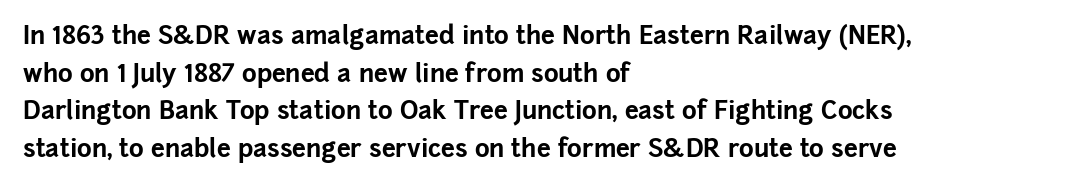
{"italic": "no", "bold": "yes", "underline": "no", "align": "left", "line_spacing": "normal", "line_spacing_ratio": 1.51, "letter_spacing": "normal", "letter_spacing_em": 0.0, "glyph_px": 25}
